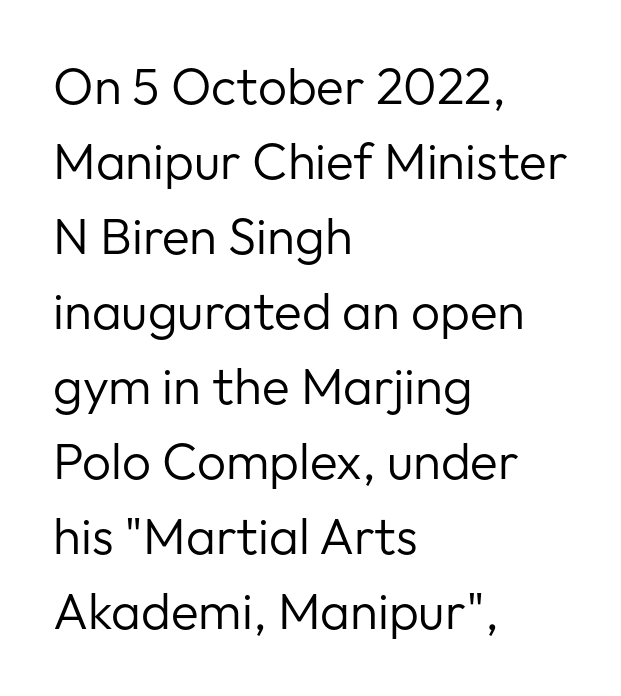
{"serif": "no", "italic": "no", "bold": "no", "weight": "regular", "width": "normal", "stroke_contrast": "low", "x_height": "medium", "monospaced": "no", "underline": "no", "align": "left", "line_spacing": "normal", "line_spacing_ratio": 1.47, "letter_spacing": "normal", "letter_spacing_em": 0.0, "glyph_px": 51}
